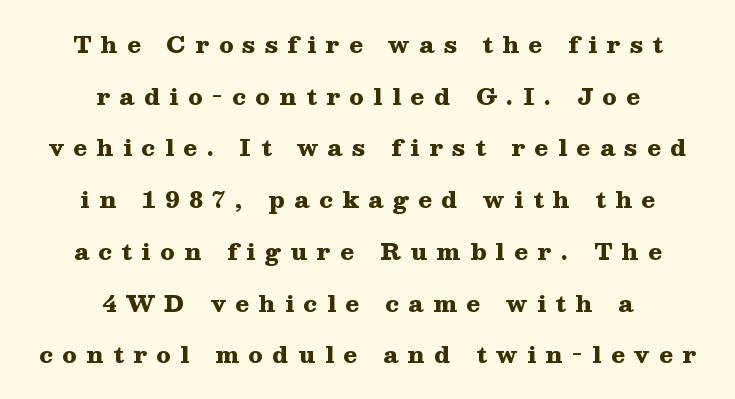
{"italic": "no", "bold": "yes", "underline": "no", "align": "center", "line_spacing": "loose", "line_spacing_ratio": 2.25, "letter_spacing": "wide", "letter_spacing_em": 0.41, "glyph_px": 23}
